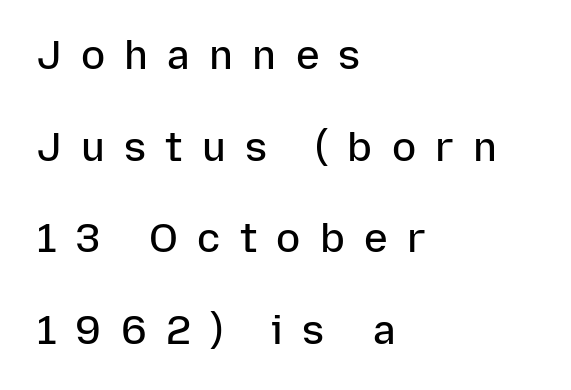
The face used here is a semibold: visibly heavier than regular, lighter than bold. Notice the wide empty band between every row — that's loose leading. Display-style spreading of the glyphs; the letterfit is very open. Honestly, there is no underline to notice here at all. Proportional: the letters do not fall into vertical columns. The type family on display is of the sans-serif kind.
